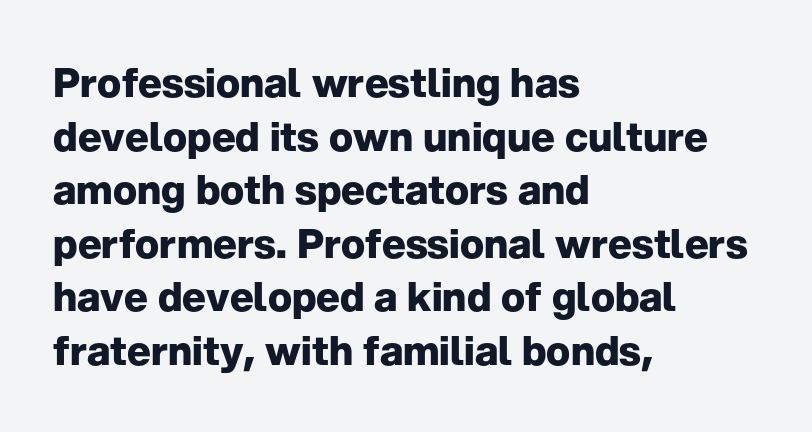
Notice how the stems are strictly vertical — no italics here. Leading matches the norm, producing a regular column. One-word summary of the alignment: left. Nothing unusual about the tracking: characters are spaced as the font intends. Proportional: the letters do not fall into vertical columns.
